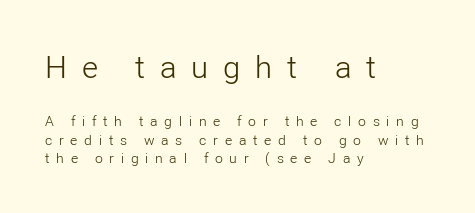
The image shows 31 px light sans-serif type, upright; set left-aligned, normal line spacing (1.33x), unusually wide letter spacing (+0.48 em), not underlined; the first (top) block is 2.21x larger; low stroke contrast and a medium x-height.
